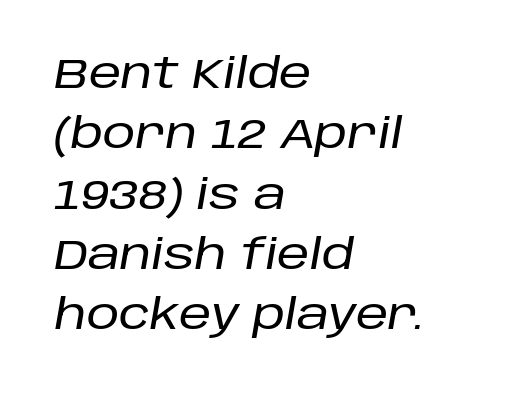
The image shows 41 px text type, italic (leaning right); set left-aligned, normal line spacing (1.47x), normal letter spacing, not underlined; low stroke contrast and a large x-height.
